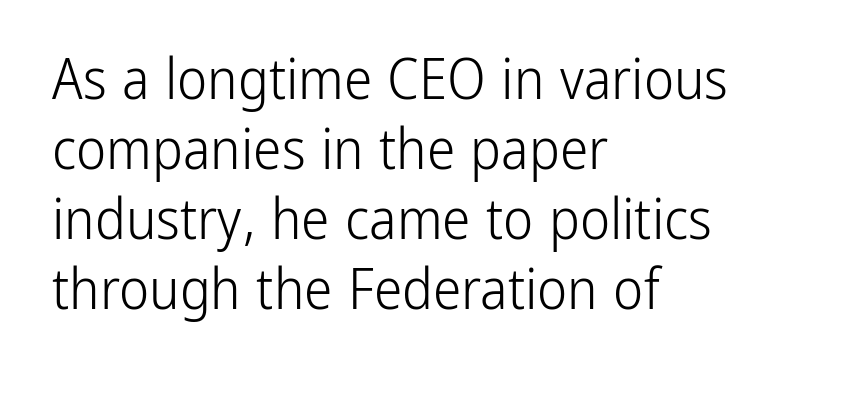
Q: Is the text bold? A: No.
Q: Is the text italic (slanted)? A: No, it is upright.
Q: Is the typeface a serif or a sans-serif typeface? A: Sans-serif.
Q: Is the text underlined? A: No.
Q: How is the paragraph aligned? A: Left-aligned.
Q: Is the spacing between letters normal or unusually wide? A: Normal.
Q: Width (condensed, normal, or wide)? A: Condensed.
Q: Stroke contrast? A: Low.
Q: x-height? A: Medium.
Q: Monospaced? A: No.
